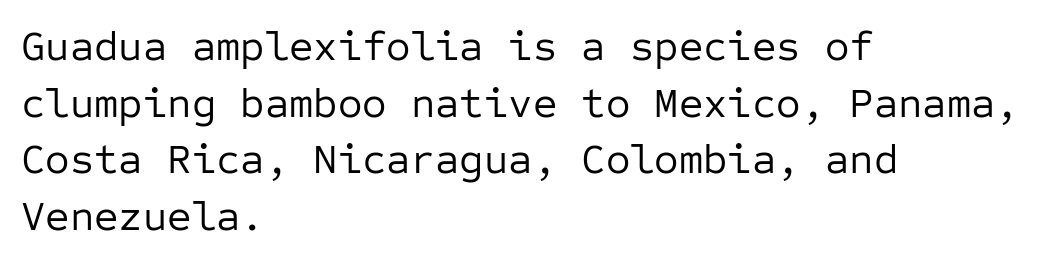
Q: Is the text bold? A: No.
Q: Is the text italic (slanted)? A: No, it is upright.
Q: Is the typeface a serif or a sans-serif typeface? A: Sans-serif.
Q: Is the text underlined? A: No.
Q: How is the paragraph aligned? A: Left-aligned.
Q: Is the spacing between letters normal or unusually wide? A: Normal.
Q: Is the spacing between lines tight, normal or loose? A: Normal.
Q: Width (condensed, normal, or wide)? A: Normal.
Q: Stroke contrast? A: Low.
Q: x-height? A: Medium.
Q: Monospaced? A: Yes.
